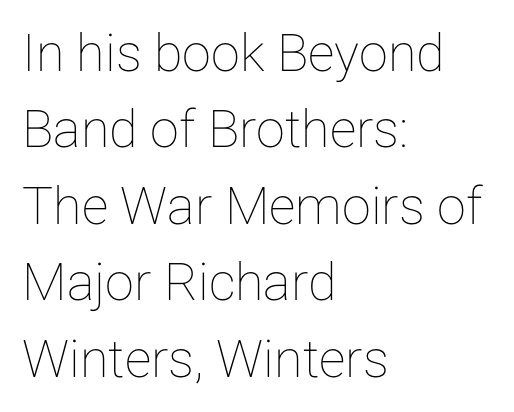
The image shows 52 px text type, upright; set left-aligned, normal line spacing (1.47x), normal letter spacing, not underlined; low stroke contrast and a medium x-height.
